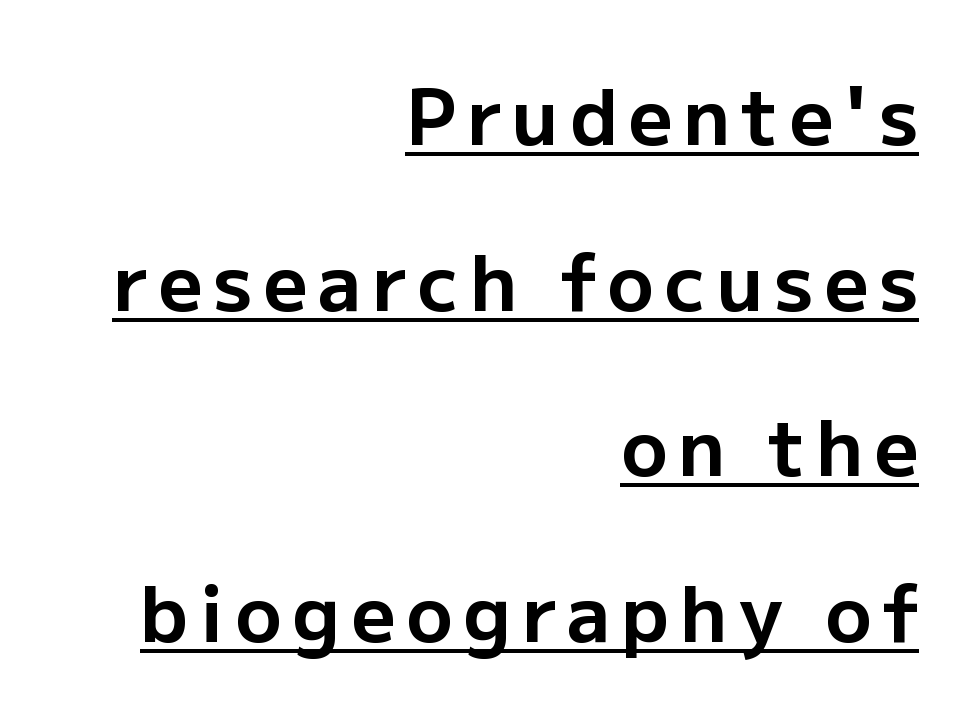
{"serif": "no", "italic": "no", "bold": "yes", "weight": "bold", "width": "normal", "stroke_contrast": "low", "x_height": "medium", "monospaced": "no", "underline": "yes", "align": "right", "line_spacing": "loose", "line_spacing_ratio": 2.15, "glyph_px": 77}
